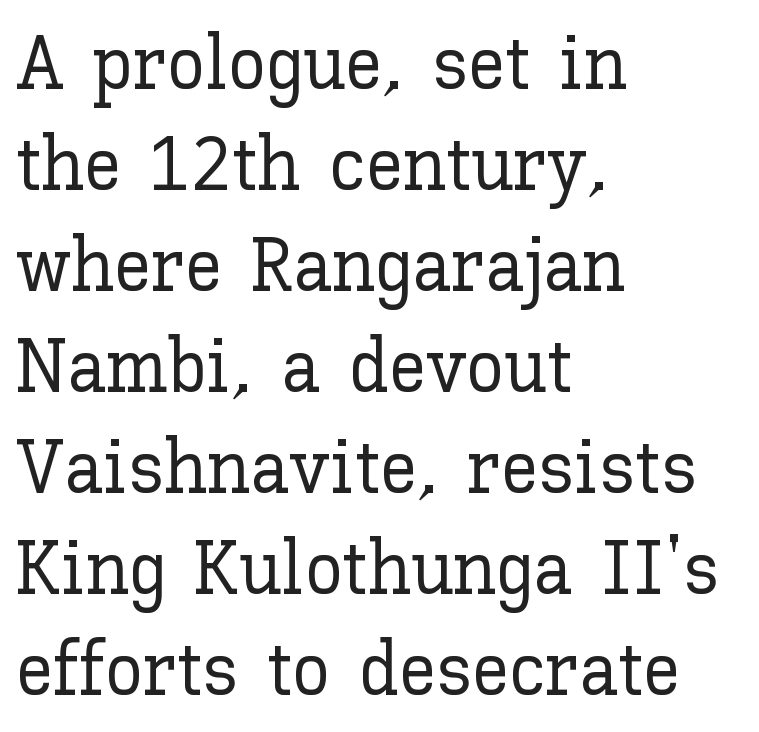
This is roman type, the default non-slanted kind. Each letter keeps its own natural width here, so spacing adapts to shape. This sample uses plain, unmodified letter spacing. This block has exactly the height ordinary leading produces. Glance below the letters and you will spot only blank space.
